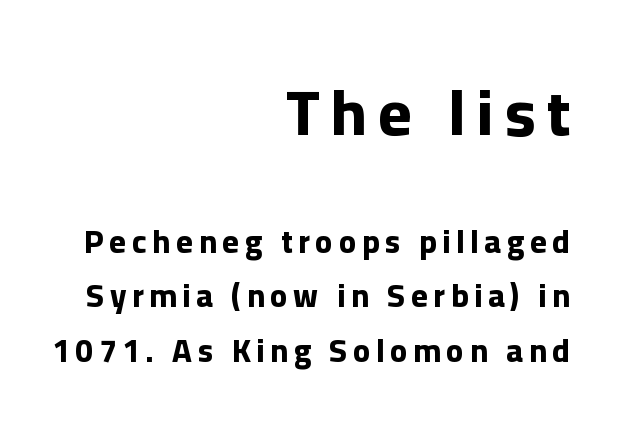
{"serif": "no", "italic": "no", "bold": "yes", "weight": "bold", "width": "normal", "stroke_contrast": "low", "x_height": "medium", "monospaced": "no", "underline": "no", "align": "right", "line_spacing": "normal", "line_spacing_ratio": 1.7, "larger_block": "first", "size_ratio": 2.0, "glyph_px": 64}
